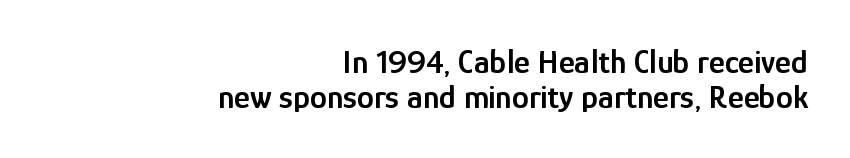
{"serif": "no", "italic": "no", "bold": "semi", "weight": "semibold", "width": "condensed", "stroke_contrast": "low", "x_height": "medium", "monospaced": "no", "underline": "no", "align": "right", "line_spacing": "tight", "line_spacing_ratio": 1.02, "letter_spacing": "normal", "letter_spacing_em": 0.0, "glyph_px": 34}
